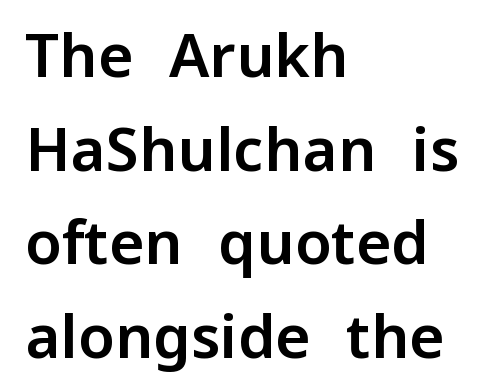
The image shows 60 px sans-serif type, upright; set left-aligned, normal line spacing (1.56x), normal letter spacing, not underlined; low stroke contrast and a medium x-height.
